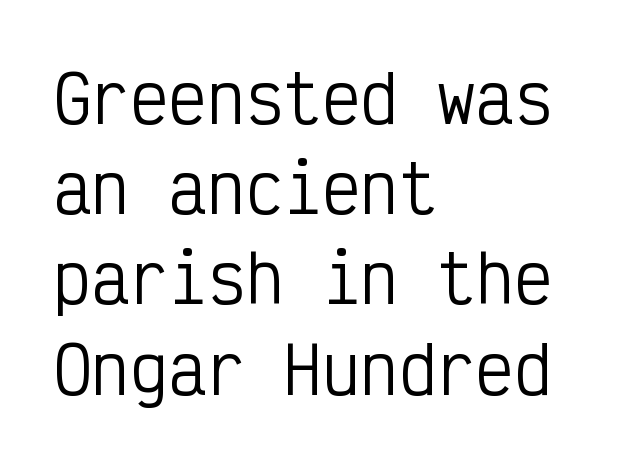
Q: Is the text bold? A: No.
Q: Is the text italic (slanted)? A: No, it is upright.
Q: Is the typeface a serif or a sans-serif typeface? A: Sans-serif.
Q: Is the text underlined? A: No.
Q: How is the paragraph aligned? A: Left-aligned.
Q: Is the spacing between letters normal or unusually wide? A: Normal.
Q: Is the spacing between lines tight, normal or loose? A: Normal.
Q: Width (condensed, normal, or wide)? A: Condensed.
Q: Stroke contrast? A: Low.
Q: x-height? A: Medium.
Q: Monospaced? A: Yes.
